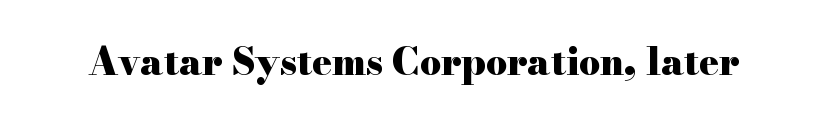
Rendered with straight, roman letterforms. Inter-character spacing is left at the font's built-in metrics. Serifs: yes, visible at the terminals of the letterforms. The area under the type is left untouched. These lines are rendered in a variable-pitch font.
